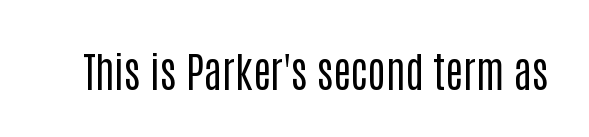
Q: Is the text bold? A: No.
Q: Is the text italic (slanted)? A: No, it is upright.
Q: Is the typeface a serif or a sans-serif typeface? A: Sans-serif.
Q: Is the text underlined? A: No.
Q: Is the spacing between letters normal or unusually wide? A: Normal.
Q: Width (condensed, normal, or wide)? A: Condensed.
Q: Stroke contrast? A: Low.
Q: x-height? A: Large.
Q: Monospaced? A: No.
